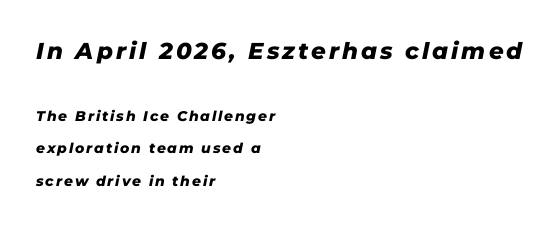
The image shows 23 px bold type, italic (leaning right); set left-aligned, loose line spacing (2.3x), not underlined; the first (top) block is 1.64x larger.
